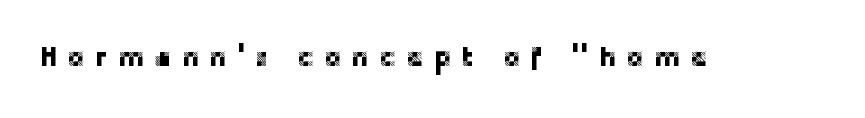
{"italic": "no", "underline": "no", "letter_spacing": "wide", "letter_spacing_em": 0.35, "glyph_px": 27}
